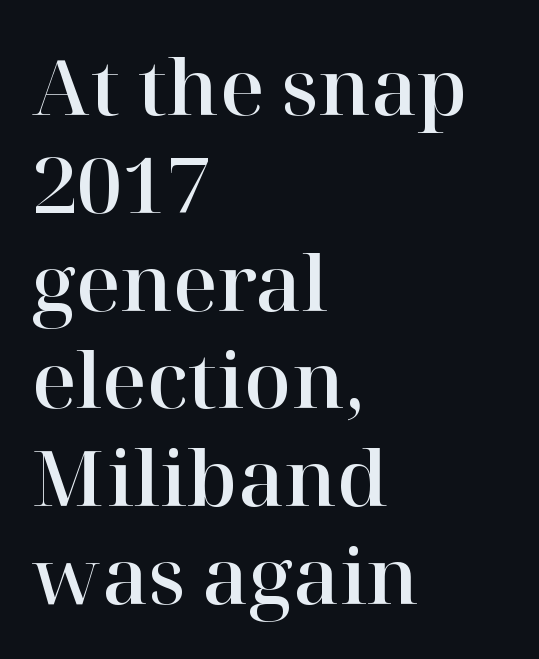
{"serif": "yes", "italic": "no", "width": "normal", "stroke_contrast": "high", "x_height": "medium", "monospaced": "no", "underline": "no", "align": "left", "line_spacing": "normal", "line_spacing_ratio": 1.27, "letter_spacing": "normal", "letter_spacing_em": 0.0, "glyph_px": 77}
